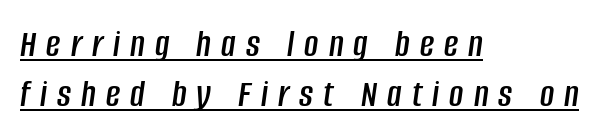
Q: Is the text italic (slanted)? A: Yes, it leans right by about 8 degrees.
Q: Is the text underlined? A: Yes.
Q: How is the paragraph aligned? A: Left-aligned.
Q: Is the spacing between letters normal or unusually wide? A: Unusually wide.
Q: Is the spacing between lines tight, normal or loose? A: Normal.
Q: Width (condensed, normal, or wide)? A: Condensed.
Q: Stroke contrast? A: Low.
Q: x-height? A: Large.
Q: Monospaced? A: No.
